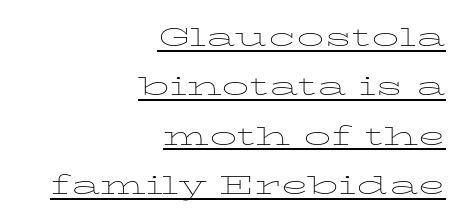
{"italic": "no", "bold": "no", "weight": "thin", "width": "wide", "stroke_contrast": "low", "x_height": "medium", "monospaced": "no", "underline": "yes", "align": "right", "line_spacing": "normal", "line_spacing_ratio": 1.37, "letter_spacing": "normal", "letter_spacing_em": 0.0, "glyph_px": 36}
